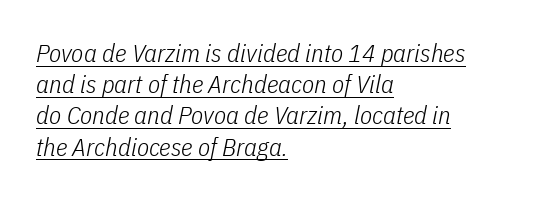
The image shows 25 px text type, italic (leaning right); set left-aligned, normal line spacing (1.25x), normal letter spacing, underlined.
